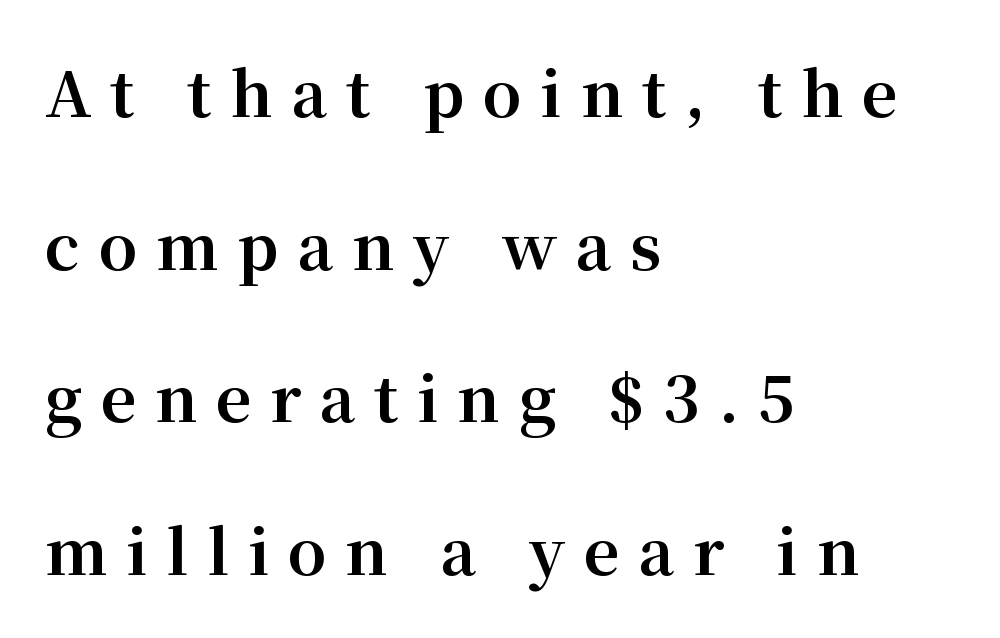
The image shows 62 px bold serif type, upright; set left-aligned, loose line spacing (2.46x), unusually wide letter spacing (+0.3 em), not underlined; medium stroke contrast and a medium x-height.
